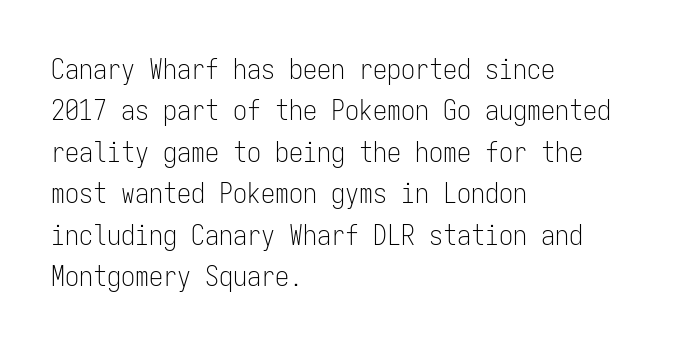
The image shows 28 px light, condensed sans-serif type, upright, monospaced; set left-aligned, normal line spacing (1.48x), normal letter spacing, not underlined; low stroke contrast and a medium x-height.
